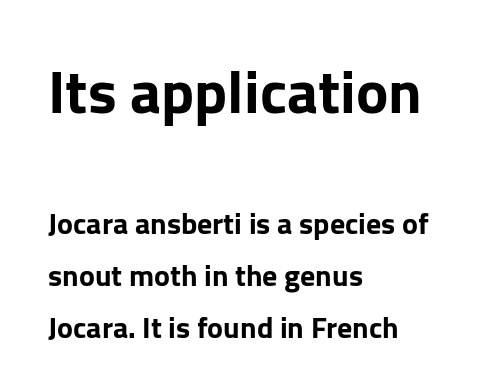
The image shows 61 px sans-serif type, upright; set left-aligned, line spacing 1.73x, normal letter spacing, not underlined; the first (top) block is 2.03x larger; low stroke contrast and a medium x-height.
